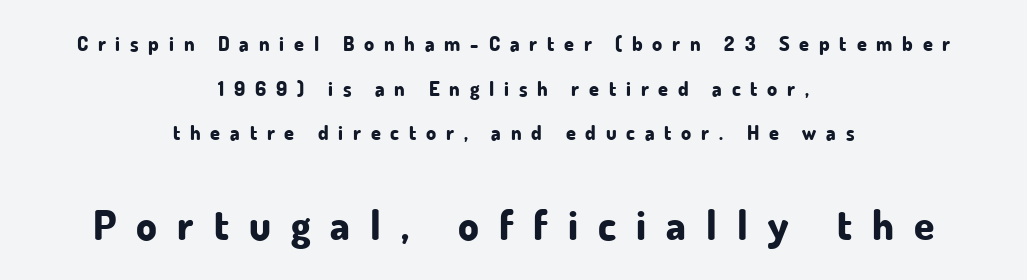
Plenty of ink on the page — the face is bold. You could fit nearly another row in the gap between these rows. The type sits square on the baseline with zero lean. Look at the bottom of the vertical strokes: they stop flat, with no serifs. Has an underline been added? It has not. Both edges are ragged and mirror each other, which tells us the setting is centered.
